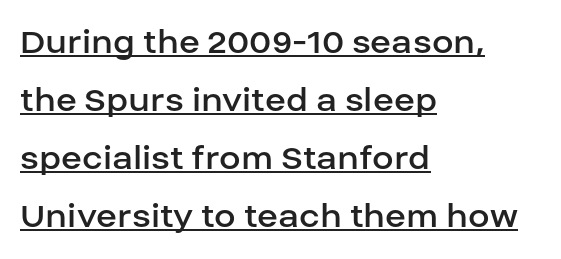
The image shows 39 px regular-weight sans-serif type, upright; set left-aligned, normal line spacing (1.49x), normal letter spacing, underlined; low stroke contrast and a large x-height.
